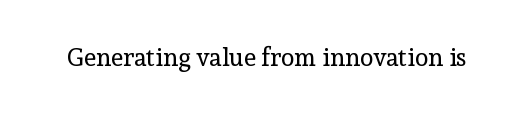
{"italic": "no", "bold": "no", "underline": "no", "letter_spacing": "normal", "letter_spacing_em": 0.0, "glyph_px": 25}
